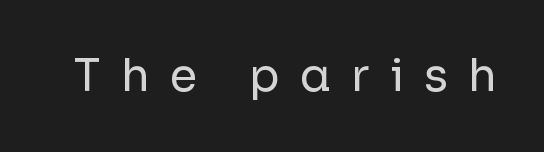
{"serif": "no", "italic": "no", "bold": "no", "weight": "regular", "width": "normal", "stroke_contrast": "low", "x_height": "medium", "monospaced": "no", "underline": "no", "letter_spacing": "wide", "letter_spacing_em": 0.45, "glyph_px": 45}
